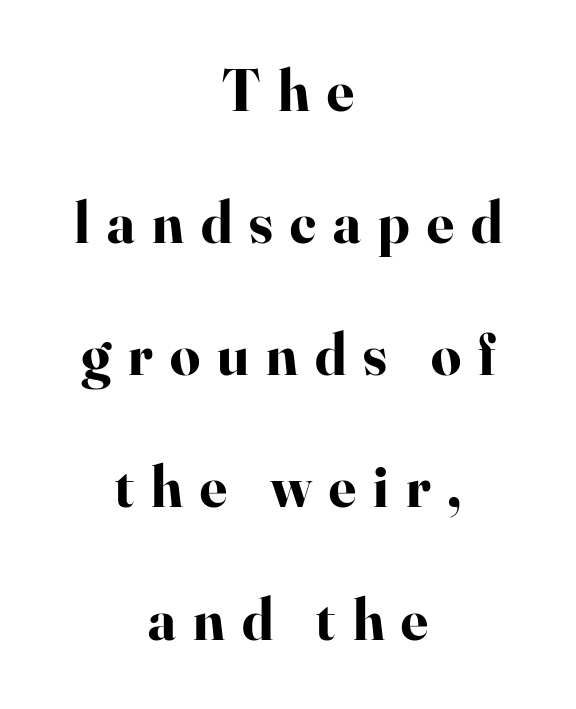
Q: Is the text bold? A: Yes.
Q: Is the text italic (slanted)? A: No, it is upright.
Q: Is the typeface a serif or a sans-serif typeface? A: Serif.
Q: Is the text underlined? A: No.
Q: How is the paragraph aligned? A: Centered.
Q: Is the spacing between letters normal or unusually wide? A: Unusually wide.
Q: Is the spacing between lines tight, normal or loose? A: Loose.
Q: Width (condensed, normal, or wide)? A: Normal.
Q: Stroke contrast? A: High.
Q: x-height? A: Small.
Q: Monospaced? A: No.
